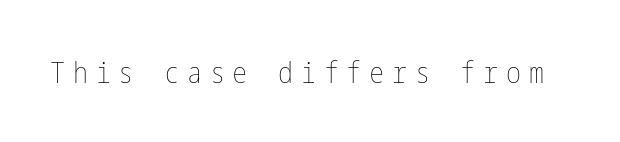
{"italic": "no", "bold": "no", "weight": "thin", "width": "condensed", "stroke_contrast": "low", "x_height": "medium", "underline": "no", "letter_spacing": "wide", "letter_spacing_em": 0.26, "glyph_px": 30}
